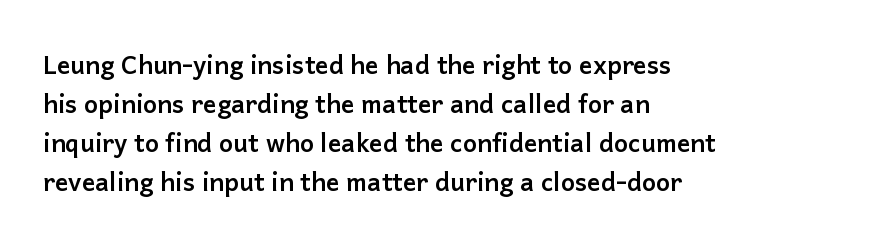
Q: Is the text bold? A: Yes.
Q: Is the text italic (slanted)? A: No, it is upright.
Q: Is the text underlined? A: No.
Q: How is the paragraph aligned? A: Left-aligned.
Q: Is the spacing between letters normal or unusually wide? A: Normal.
Q: Is the spacing between lines tight, normal or loose? A: Normal.
